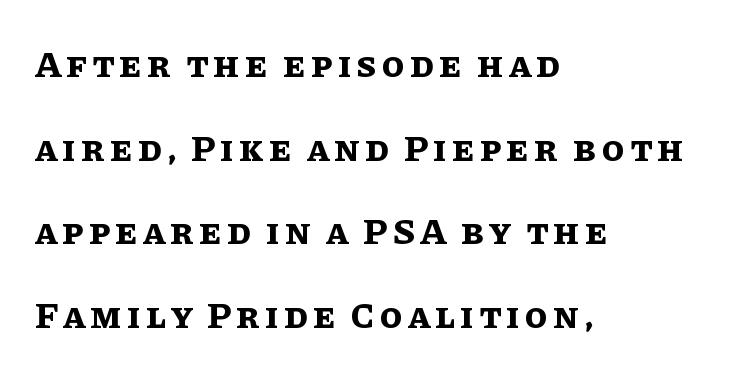
The image shows 37 px bold type, upright; set left-aligned, loose line spacing (2.26x), not underlined; low stroke contrast and a large x-height.
